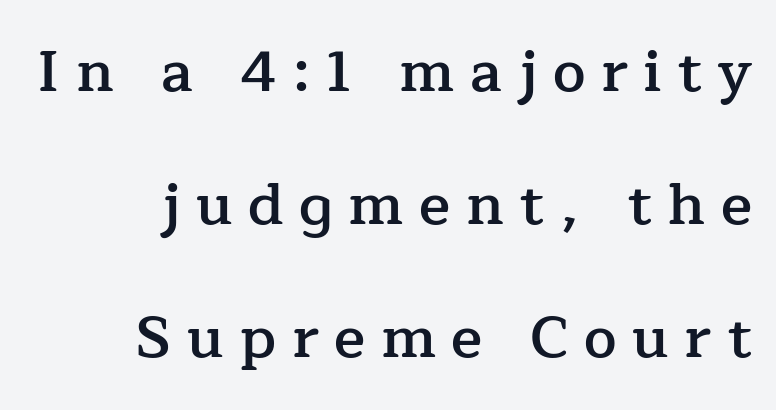
You could only call the tracking loose — the letters float apart. Do the characters align in a grid? No, the font is proportional. If you measured baseline to baseline, you'd find a long distance. Notice how the stems are strictly vertical — no italics here. Each line ends at the same right margin while the left side varies. Strokes here are thickened, but only to semibold level.
